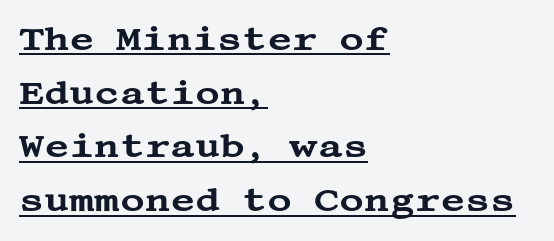
{"serif": "yes", "italic": "no", "width": "wide", "stroke_contrast": "medium", "x_height": "large", "underline": "yes", "align": "left", "line_spacing": "normal", "line_spacing_ratio": 1.58, "letter_spacing": "normal", "letter_spacing_em": 0.0, "glyph_px": 34}
